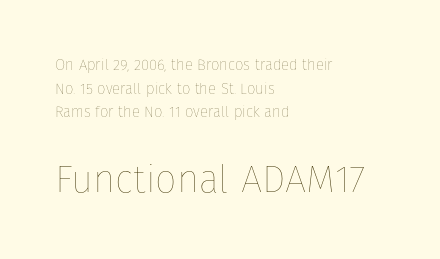
The image shows 38 px thin type, upright; set left-aligned, normal line spacing (1.58x), normal letter spacing, not underlined; the second (bottom) block is 2.53x larger; low stroke contrast and a medium x-height.
